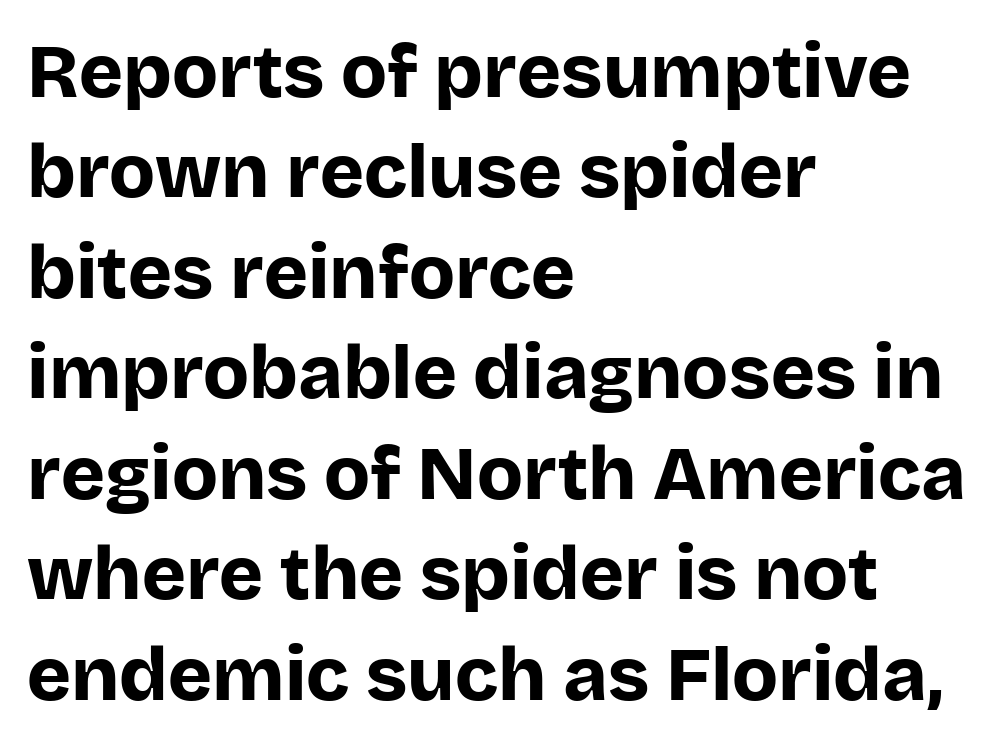
Spacing verdict: proportional, widths tailored to each character. Summary of vertical rhythm: regular, with standard interline spacing. Typeset ragged right — the left edge is the straight one. The string is rendered with underlining switched off.
